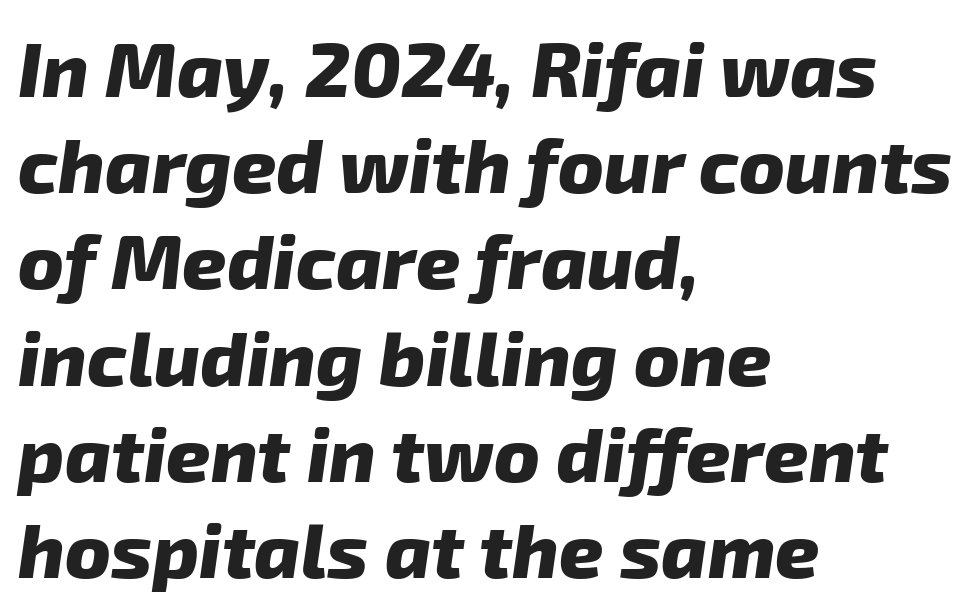
Q: Is the text bold? A: Yes.
Q: Is the typeface a serif or a sans-serif typeface? A: Sans-serif.
Q: Is the text underlined? A: No.
Q: How is the paragraph aligned? A: Left-aligned.
Q: Is the spacing between letters normal or unusually wide? A: Normal.
Q: Is the spacing between lines tight, normal or loose? A: Normal.
Q: Width (condensed, normal, or wide)? A: Normal.
Q: Stroke contrast? A: Low.
Q: x-height? A: Medium.
Q: Monospaced? A: No.
